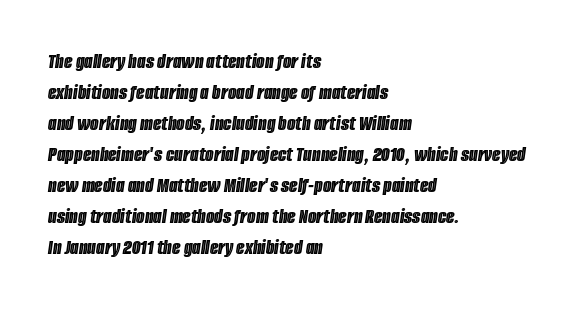
The gap between lines stays unmarked. Each line starts at the same left margin while the right side varies. Nothing unusual about the tracking: characters are spaced as the font intends. Characters are canted at an angle relative to the baseline's perpendicular. Vertically, the passage feels balanced, rows spaced as you'd expect.
